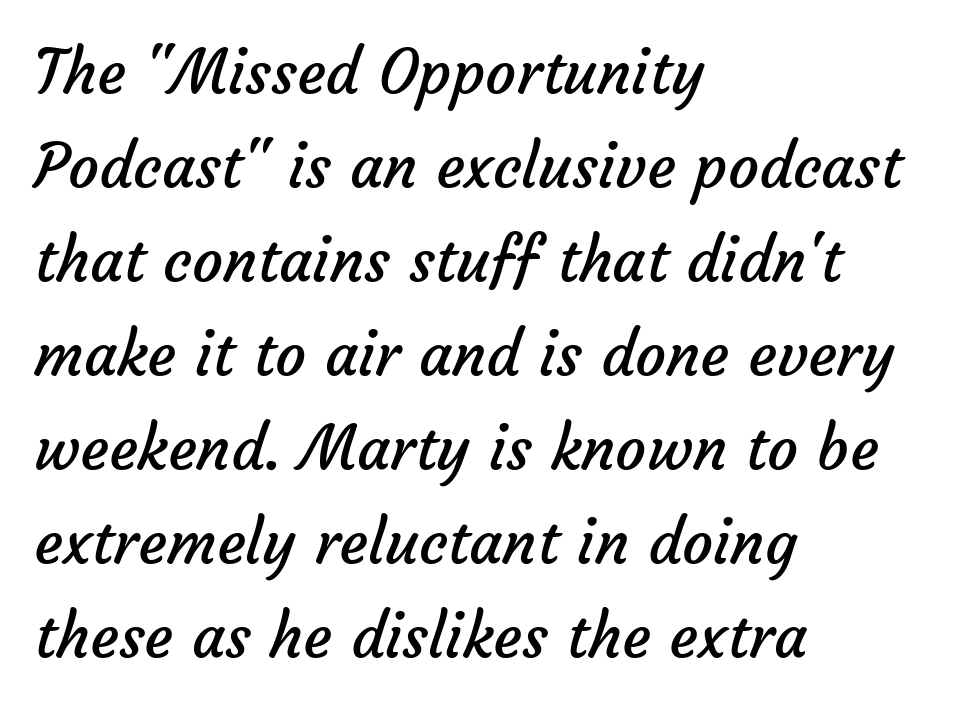
The characters are drawn with everyday or finer stroke widths. Here the designer chose a conventional face with non-uniform glyph widths. All the whitespace from short lines collects on the right. This rendering leaves character spacing at its baseline value. Each row of text sits above clean, open space. Regarding leading, the lines here are spaced in the standard way.
